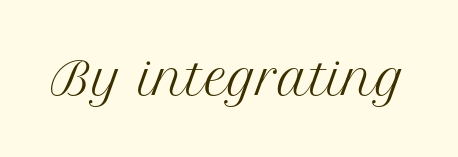
{"serif": "yes", "bold": "no", "weight": "regular", "width": "normal", "stroke_contrast": "medium", "x_height": "medium", "monospaced": "no", "underline": "no", "letter_spacing": "normal", "letter_spacing_em": 0.0, "glyph_px": 45}
